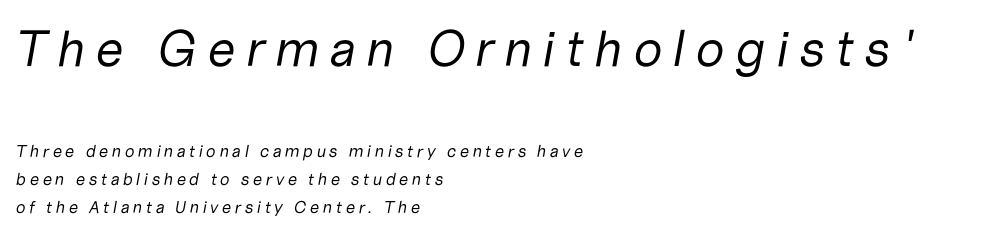
{"italic": "yes", "lean": "right", "slant_degrees": 10, "bold": "no", "weight": "regular", "width": "normal", "stroke_contrast": "low", "x_height": "medium", "monospaced": "no", "underline": "no", "align": "left", "line_spacing": "normal", "line_spacing_ratio": 1.64, "larger_block": "first", "size_ratio": 3.0, "glyph_px": 51}
